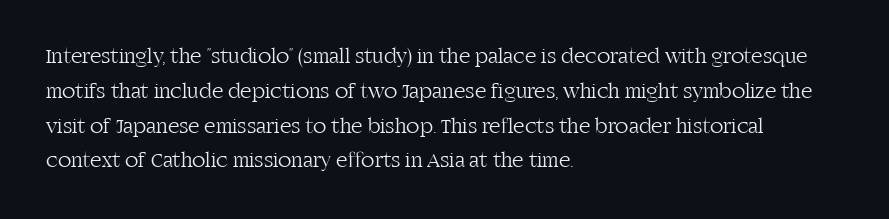
All the whitespace from short lines collects on the right. No extra tracking has been applied to these lines. Characters remain perfectly vertical along every line. The space beneath each line is pristine and unruled. Vertical stems look standard width or narrower in stroke.
